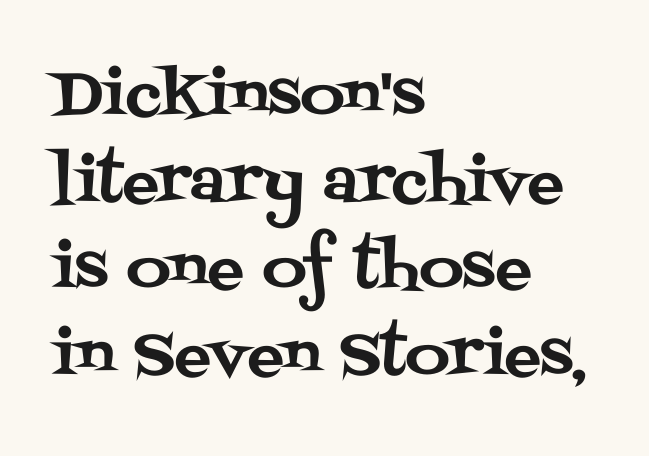
{"serif": "yes", "italic": "no", "width": "normal", "stroke_contrast": "medium", "x_height": "large", "monospaced": "no", "underline": "no", "align": "left", "line_spacing": "normal", "line_spacing_ratio": 1.42, "letter_spacing": "normal", "letter_spacing_em": 0.0, "glyph_px": 61}
